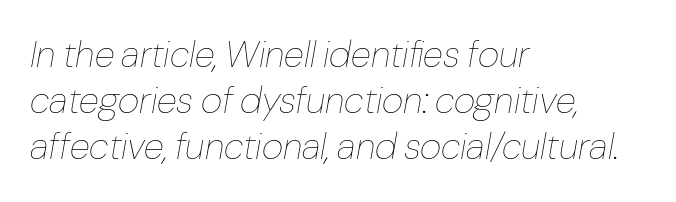
Q: Is the text bold? A: No.
Q: Is the text italic (slanted)? A: Yes, it leans right by about 10 degrees.
Q: Is the text underlined? A: No.
Q: How is the paragraph aligned? A: Left-aligned.
Q: Is the spacing between letters normal or unusually wide? A: Normal.
Q: Is the spacing between lines tight, normal or loose? A: Normal.
Q: Width (condensed, normal, or wide)? A: Normal.
Q: Stroke contrast? A: Low.
Q: x-height? A: Medium.
Q: Monospaced? A: No.
